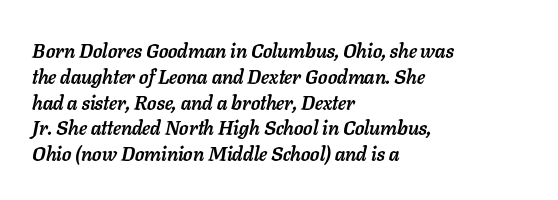
The image shows 20 px bold type, italic (leaning right); set left-aligned, normal line spacing (1.29x), normal letter spacing, not underlined.
